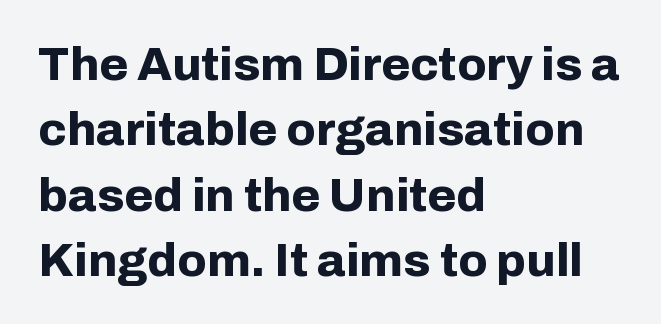
Each glyph is drawn with heavy, bold strokes. Normally led — the rows are evenly, conventionally spaced. Short and long lines alike share a common starting point at left. The foot of each line stays bare and open. These lines are composed in type without serifs. This sample uses an upright cut, with every glyph sitting square on the baseline.
